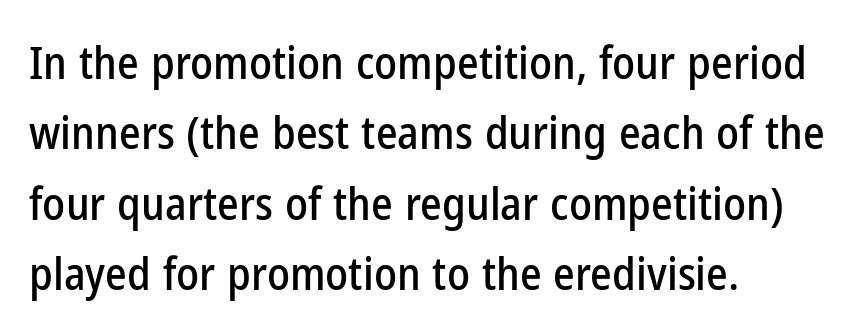
Q: Is the text italic (slanted)? A: No, it is upright.
Q: Is the typeface a serif or a sans-serif typeface? A: Sans-serif.
Q: Is the text underlined? A: No.
Q: How is the paragraph aligned? A: Left-aligned.
Q: Is the spacing between letters normal or unusually wide? A: Normal.
Q: Is the spacing between lines tight, normal or loose? A: Normal.
Q: Width (condensed, normal, or wide)? A: Condensed.
Q: Stroke contrast? A: Low.
Q: x-height? A: Medium.
Q: Monospaced? A: No.
